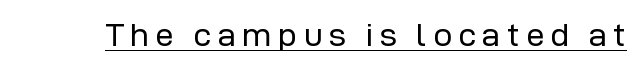
The image shows 33 px regular-weight sans-serif type, upright; set underlined; low stroke contrast and a medium x-height.
